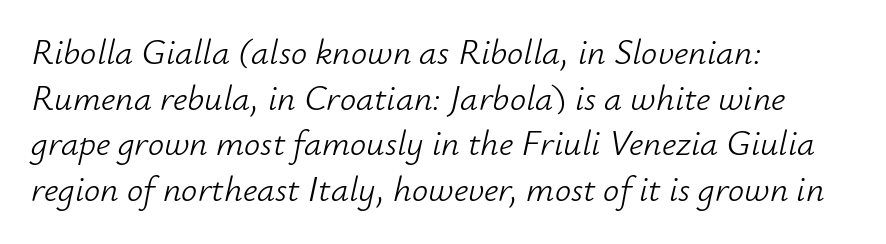
Q: Is the text bold? A: No.
Q: Is the text italic (slanted)? A: Yes, it leans right by about 12 degrees.
Q: Is the text underlined? A: No.
Q: How is the paragraph aligned? A: Left-aligned.
Q: Is the spacing between letters normal or unusually wide? A: Normal.
Q: Is the spacing between lines tight, normal or loose? A: Normal.
Q: Width (condensed, normal, or wide)? A: Normal.
Q: Stroke contrast? A: Low.
Q: x-height? A: Small.
Q: Monospaced? A: No.
